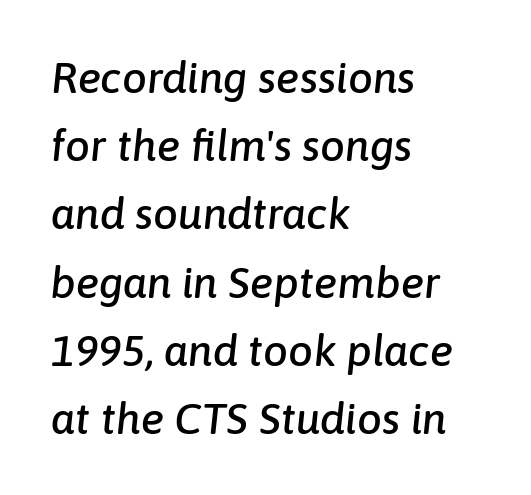
Q: Is the text italic (slanted)? A: Yes, it leans right by about 6 degrees.
Q: Is the text underlined? A: No.
Q: How is the paragraph aligned? A: Left-aligned.
Q: Is the spacing between letters normal or unusually wide? A: Normal.
Q: Is the spacing between lines tight, normal or loose? A: Normal.
Q: Width (condensed, normal, or wide)? A: Normal.
Q: Stroke contrast? A: Low.
Q: x-height? A: Medium.
Q: Monospaced? A: No.
